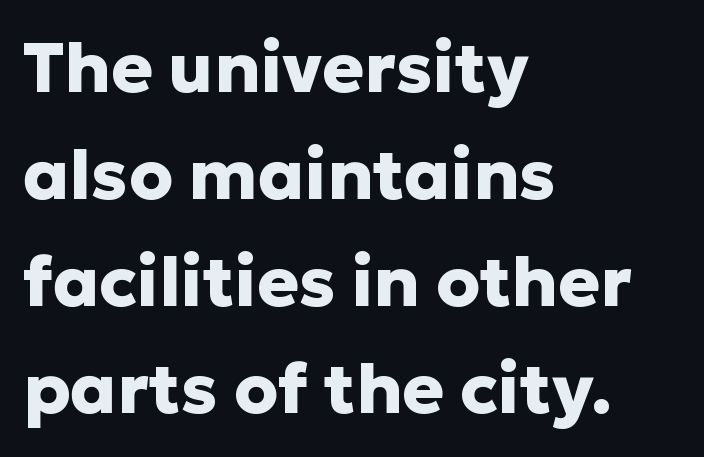
The image shows 70 px heavy sans-serif type, upright; set left-aligned, normal line spacing (1.53x), normal letter spacing, not underlined; low stroke contrast and a medium x-height.
